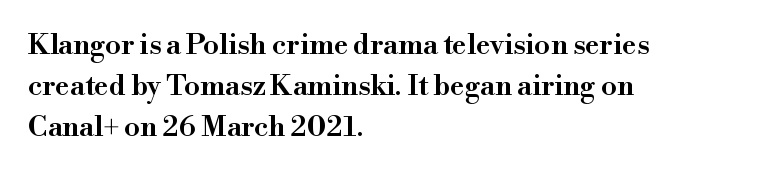
{"serif": "yes", "italic": "no", "bold": "semi", "weight": "semibold", "width": "normal", "stroke_contrast": "high", "x_height": "small", "monospaced": "no", "underline": "no", "align": "left", "line_spacing": "normal", "line_spacing_ratio": 1.46, "letter_spacing": "normal", "letter_spacing_em": 0.0, "glyph_px": 28}
